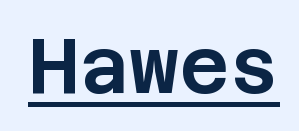
This sample carries an underscore along the baseline area. This sample uses a sans-serif face. The typography opts for an upright posture over an oblique one. Caption: standard tracking, unaltered.
